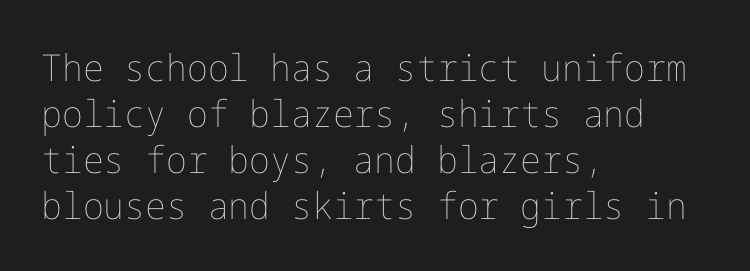
No word sits above an underline. Is the type heavy? It reads as light-to-regular instead. The tracking reads as untouched default to a designer's eye. It's the straight-up-and-down kind of type. Horizontal alignment here is leftward, the default for most running prose.
